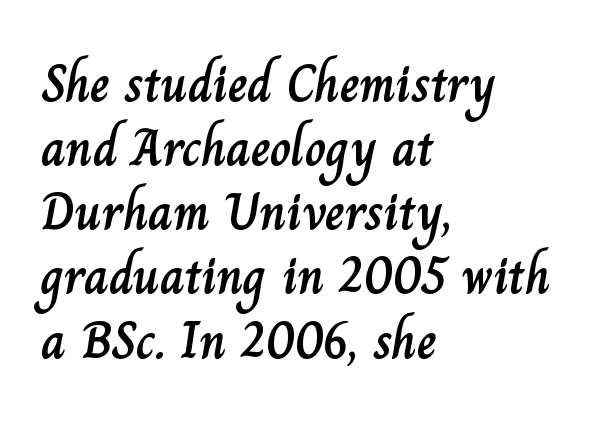
If you drew a ruler down the left edge, every line would touch it. Default kerning and tracking; the words read as compact shapes. Check the space under the baseline: it is left empty. Note the varied advance widths — an 'i' is clearly narrower than an 'm'.
